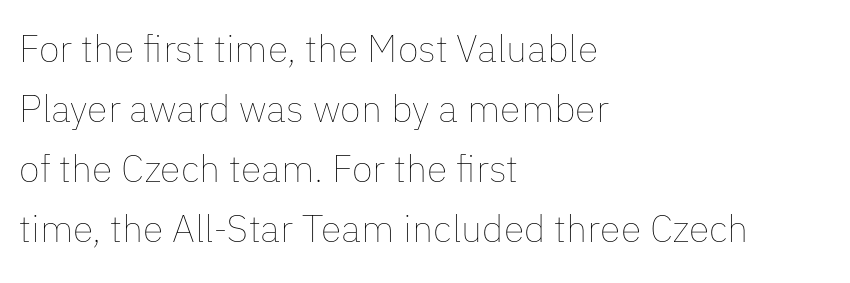
{"italic": "no", "bold": "no", "weight": "thin", "width": "normal", "stroke_contrast": "low", "x_height": "medium", "monospaced": "no", "underline": "no", "align": "left", "line_spacing": "normal", "line_spacing_ratio": 1.58, "letter_spacing": "normal", "letter_spacing_em": 0.0, "glyph_px": 38}
